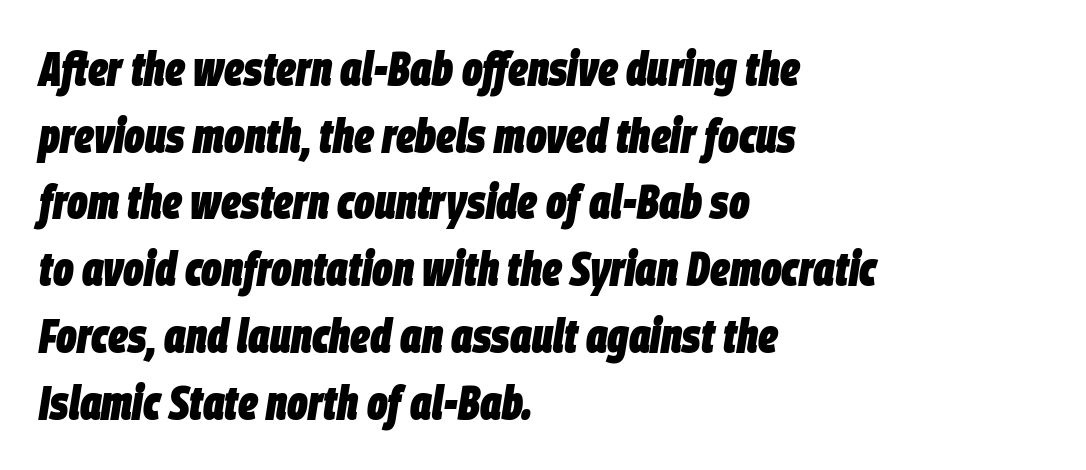
A typesetter would call this proportional, since set widths differ per character. The block of text has a typical density, with ordinary space between rows. Tracking here is standard; glyphs follow each other at the usual distance. The passage shown is not underscored anywhere.
